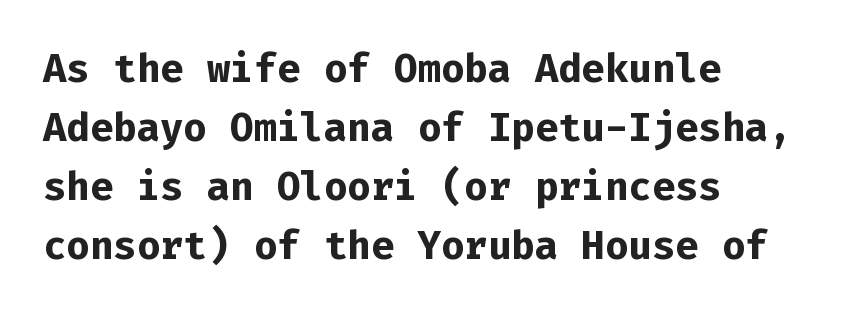
The lines in this sample share a left origin and differ only in where they stop. These lines were composed using upright roman letters. Tracking value appears to be zero — textbook default spacing. Check the space under the baseline: it is left empty.
